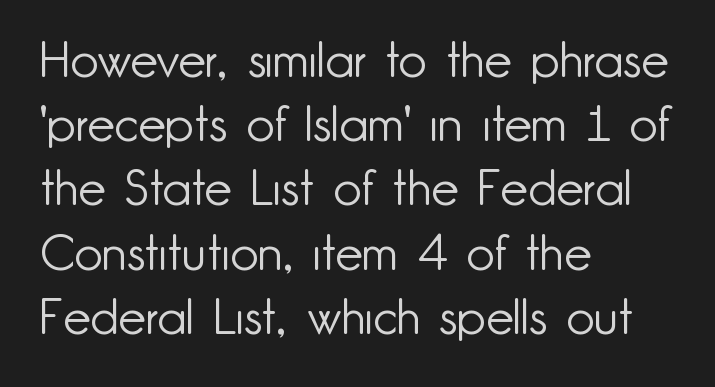
Baseline-to-baseline distance is the conventional proportion of letter height. The letterforms sit shoulder to shoulder at normal distance. The weight would be labelled regular, book, light, or lighter still. Spacing verdict: proportional, widths tailored to each character.
